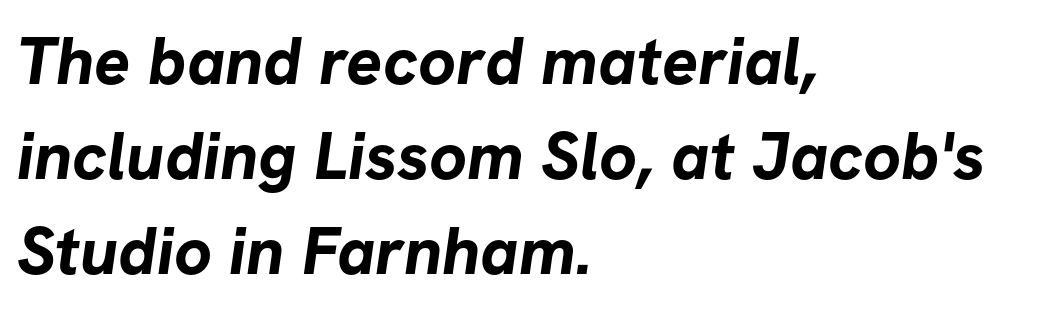
{"serif": "no", "bold": "yes", "weight": "bold", "width": "normal", "stroke_contrast": "low", "x_height": "medium", "monospaced": "no", "underline": "no", "align": "left", "line_spacing": "normal", "line_spacing_ratio": 1.42, "letter_spacing": "normal", "letter_spacing_em": 0.0, "glyph_px": 67}
